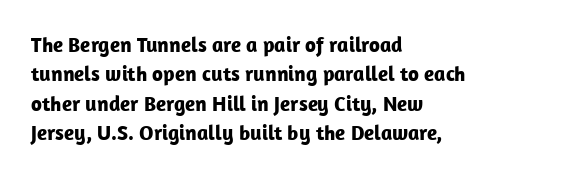
Q: Is the text bold? A: Yes.
Q: Is the text italic (slanted)? A: No, it is upright.
Q: Is the text underlined? A: No.
Q: How is the paragraph aligned? A: Left-aligned.
Q: Is the spacing between letters normal or unusually wide? A: Normal.
Q: Is the spacing between lines tight, normal or loose? A: Normal.
